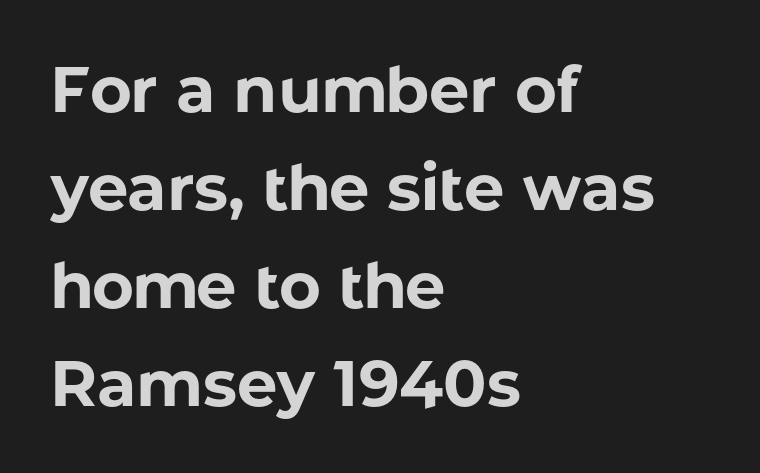
{"serif": "no", "italic": "no", "bold": "yes", "weight": "bold", "width": "normal", "stroke_contrast": "low", "x_height": "medium", "monospaced": "no", "underline": "no", "align": "left", "line_spacing": "normal", "line_spacing_ratio": 1.53, "letter_spacing": "normal", "letter_spacing_em": 0.0, "glyph_px": 64}
